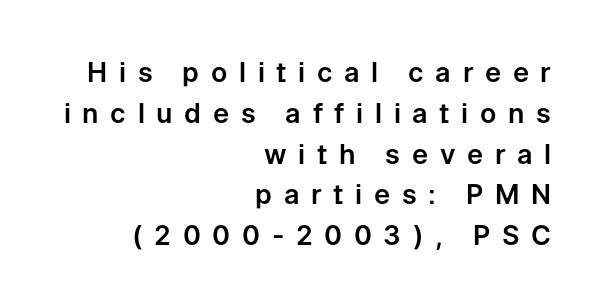
{"italic": "no", "underline": "no", "align": "right", "line_spacing": "normal", "line_spacing_ratio": 1.51, "letter_spacing": "wide", "letter_spacing_em": 0.43, "glyph_px": 27}
